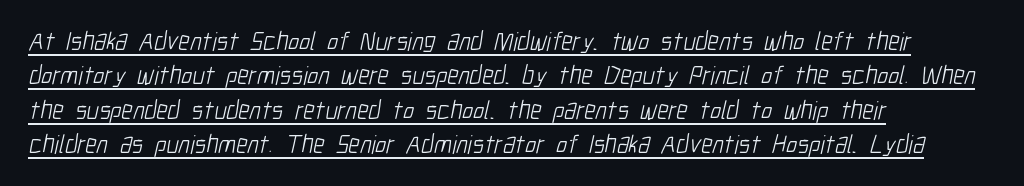
Is there much room between lines? A standard amount, neither cramped nor airy. Stem width sits at or under what a default text font uses. The rendering anchors every line to the left-hand side. Honestly, the underline is the first thing you notice here. Letter spacing: default.
